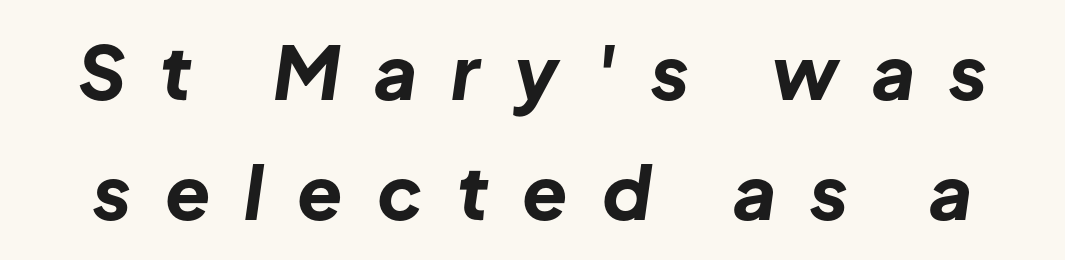
{"italic": "yes", "lean": "right", "slant_degrees": 8, "bold": "yes", "weight": "bold", "width": "normal", "stroke_contrast": "low", "x_height": "medium", "monospaced": "no", "underline": "no", "line_spacing": "normal", "line_spacing_ratio": 1.62, "letter_spacing": "wide", "letter_spacing_em": 0.46, "glyph_px": 74}
